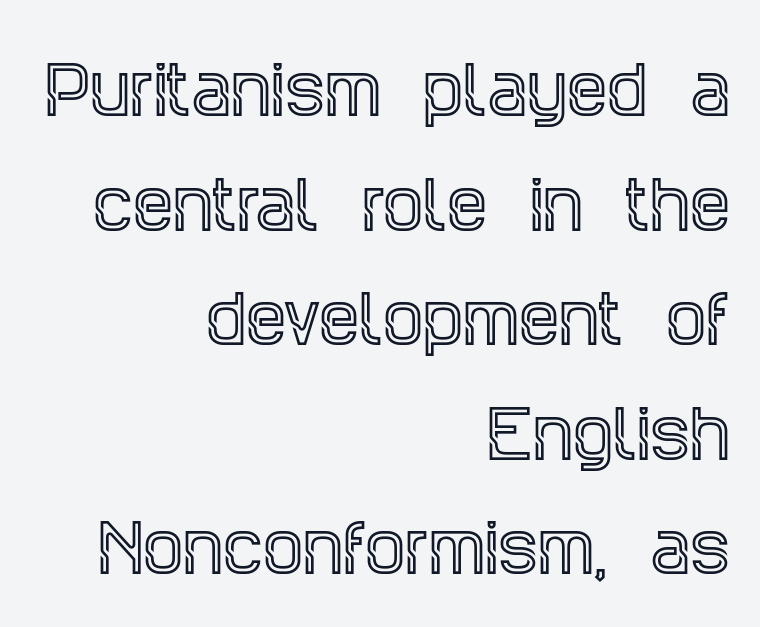
Q: Is the text italic (slanted)? A: No, it is upright.
Q: Is the typeface a serif or a sans-serif typeface? A: Serif.
Q: Is the text underlined? A: No.
Q: How is the paragraph aligned? A: Right-aligned.
Q: Is the spacing between letters normal or unusually wide? A: Normal.
Q: Width (condensed, normal, or wide)? A: Condensed.
Q: x-height? A: Large.
Q: Monospaced? A: No.
